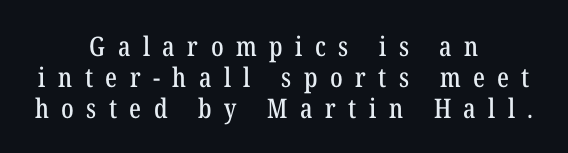
Q: Is the text italic (slanted)? A: No, it is upright.
Q: Is the text underlined? A: No.
Q: How is the paragraph aligned? A: Centered.
Q: Is the spacing between letters normal or unusually wide? A: Unusually wide.
Q: Is the spacing between lines tight, normal or loose? A: Tight.
